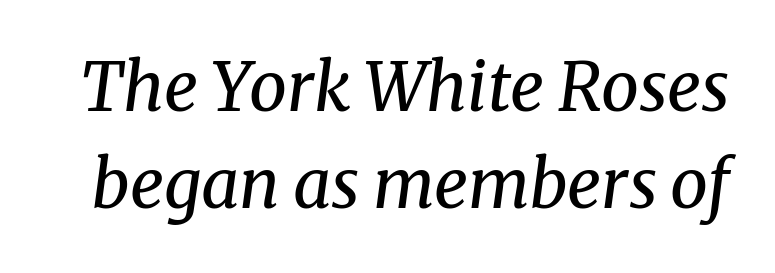
The image shows 67 px regular-weight serif type, italic (leaning right); set normal line spacing (1.45x), normal letter spacing, not underlined; medium stroke contrast and a medium x-height.
